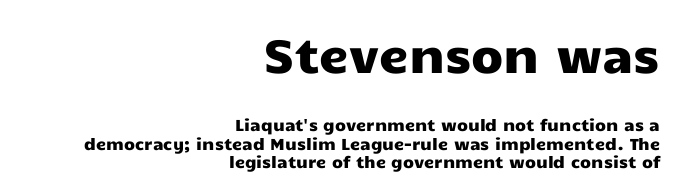
The image shows 47 px wide sans-serif type, upright; set right-aligned, line spacing 1.16x, normal letter spacing, not underlined; the first (top) block is 2.94x larger; low stroke contrast and a medium x-height.
